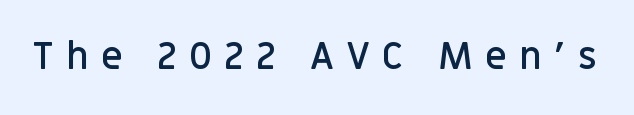
{"serif": "no", "italic": "no", "bold": "semi", "weight": "semibold", "width": "normal", "stroke_contrast": "low", "x_height": "large", "monospaced": "no", "underline": "no", "letter_spacing": "wide", "letter_spacing_em": 0.32, "glyph_px": 38}
